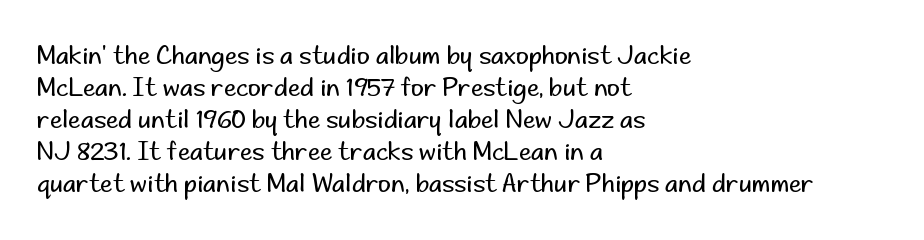
{"italic": "no", "bold": "no", "underline": "no", "align": "left", "line_spacing": "normal", "line_spacing_ratio": 1.28, "letter_spacing": "normal", "letter_spacing_em": 0.0, "glyph_px": 25}
